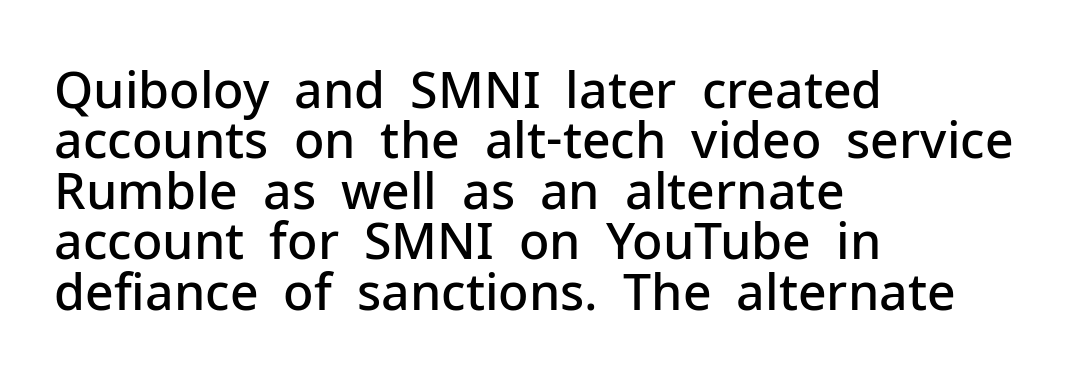
The image shows 50 px semibold sans-serif type, upright; set left-aligned, tight line spacing (1.01x), normal letter spacing, not underlined; low stroke contrast and a medium x-height.
